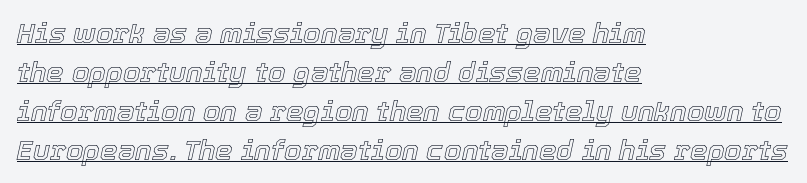
{"italic": "yes", "lean": "right", "slant_degrees": 12, "width": "normal", "x_height": "medium", "monospaced": "no", "underline": "yes", "align": "left", "line_spacing": "normal", "line_spacing_ratio": 1.39, "letter_spacing": "normal", "letter_spacing_em": 0.0, "glyph_px": 28}
